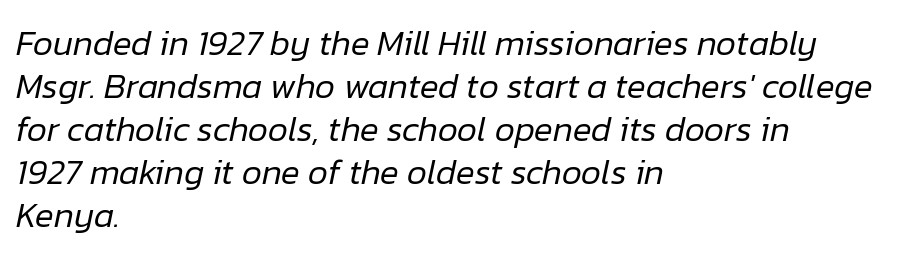
The image shows 35 px regular-weight type, italic (leaning right); set left-aligned, line spacing 1.23x, normal letter spacing, not underlined; low stroke contrast and a medium x-height.
